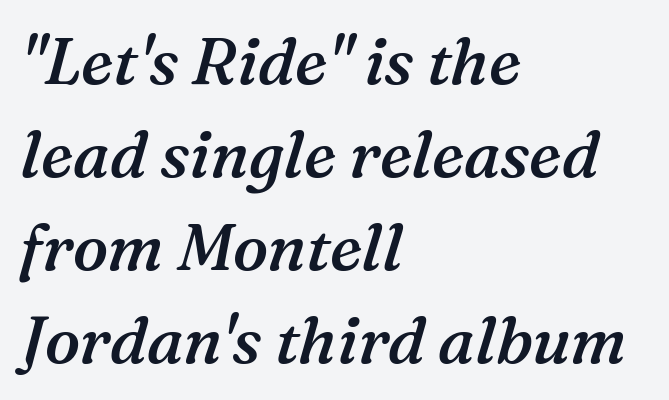
The image shows 65 px semibold serif type, italic (leaning right); set left-aligned, normal line spacing (1.43x), normal letter spacing, not underlined; medium stroke contrast and a medium x-height.
